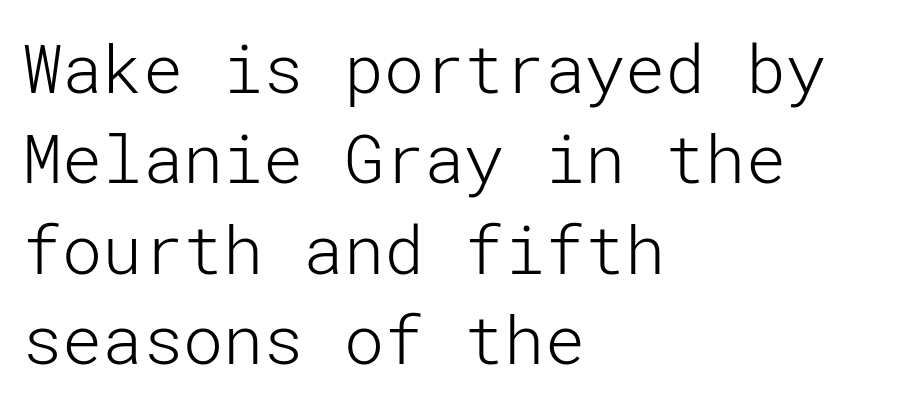
Q: Is the text bold? A: No.
Q: Is the text italic (slanted)? A: No, it is upright.
Q: Is the typeface a serif or a sans-serif typeface? A: Sans-serif.
Q: Is the text underlined? A: No.
Q: How is the paragraph aligned? A: Left-aligned.
Q: Is the spacing between letters normal or unusually wide? A: Normal.
Q: Is the spacing between lines tight, normal or loose? A: Normal.
Q: Width (condensed, normal, or wide)? A: Normal.
Q: Stroke contrast? A: Low.
Q: x-height? A: Medium.
